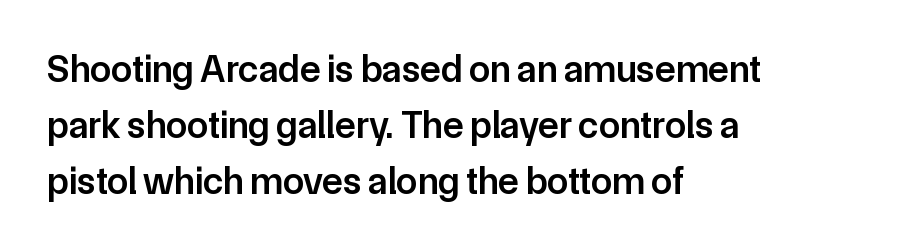
Q: Is the text bold? A: Semi-bold.
Q: Is the text italic (slanted)? A: No, it is upright.
Q: Is the typeface a serif or a sans-serif typeface? A: Sans-serif.
Q: Is the text underlined? A: No.
Q: How is the paragraph aligned? A: Left-aligned.
Q: Is the spacing between letters normal or unusually wide? A: Normal.
Q: Is the spacing between lines tight, normal or loose? A: Normal.
Q: Width (condensed, normal, or wide)? A: Normal.
Q: Stroke contrast? A: Low.
Q: x-height? A: Medium.
Q: Monospaced? A: No.
